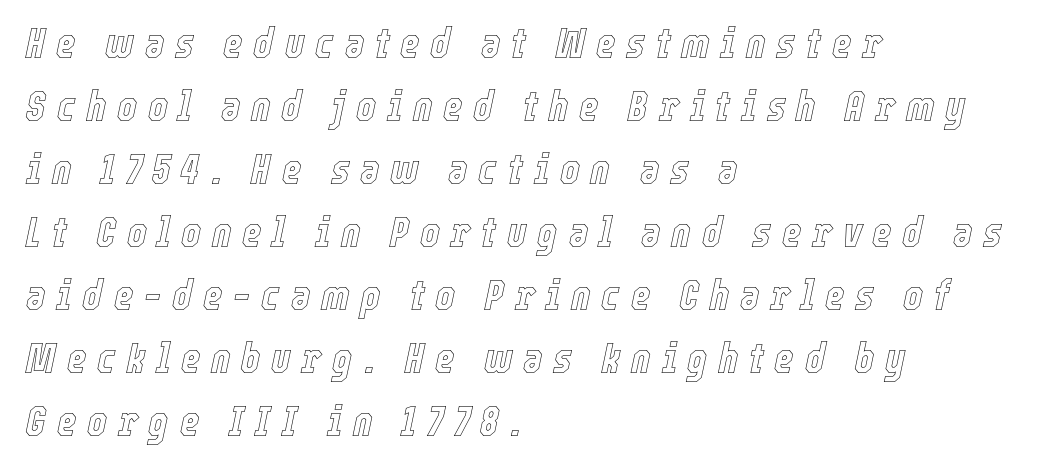
The image shows 42 px condensed type, italic (leaning right); set left-aligned, normal line spacing (1.5x), unusually wide letter spacing (+0.25 em), not underlined; a medium x-height.
